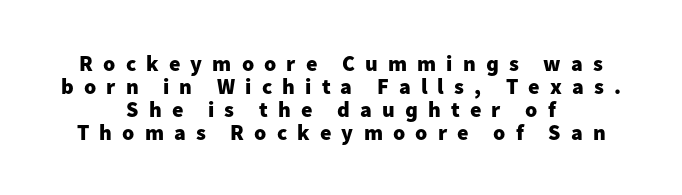
Q: Is the text bold? A: Yes.
Q: Is the text italic (slanted)? A: No, it is upright.
Q: Is the text underlined? A: No.
Q: How is the paragraph aligned? A: Centered.
Q: Is the spacing between letters normal or unusually wide? A: Unusually wide.
Q: Is the spacing between lines tight, normal or loose? A: Tight.
